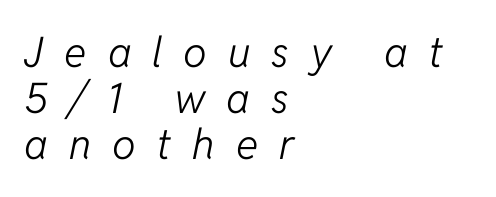
Q: Is the text bold? A: No.
Q: Is the text italic (slanted)? A: Yes, it leans right by about 11 degrees.
Q: Is the text underlined? A: No.
Q: How is the paragraph aligned? A: Left-aligned.
Q: Is the spacing between letters normal or unusually wide? A: Unusually wide.
Q: Is the spacing between lines tight, normal or loose? A: Tight.
Q: Width (condensed, normal, or wide)? A: Normal.
Q: Stroke contrast? A: Low.
Q: x-height? A: Medium.
Q: Monospaced? A: No.
